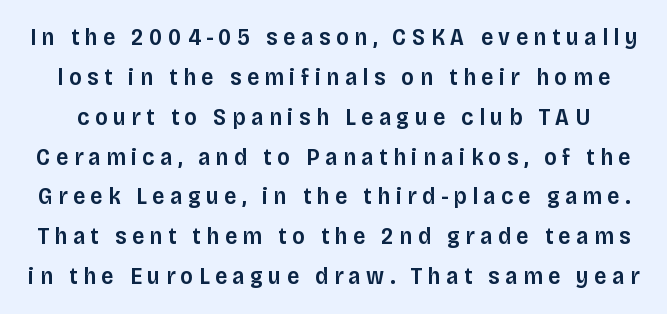
{"italic": "no", "bold": "semi", "underline": "no", "line_spacing": "normal", "line_spacing_ratio": 1.66, "letter_spacing": "wide", "letter_spacing_em": 0.23, "glyph_px": 24}
